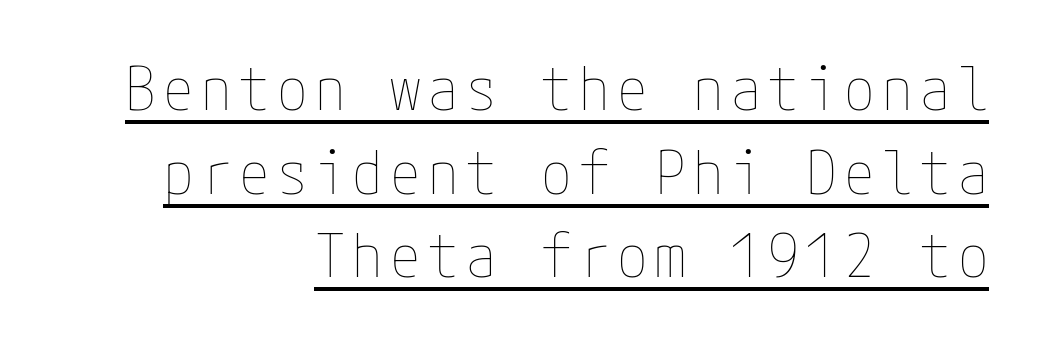
Q: Is the text bold? A: No.
Q: Is the text italic (slanted)? A: No, it is upright.
Q: Is the text underlined? A: Yes.
Q: How is the paragraph aligned? A: Right-aligned.
Q: Is the spacing between lines tight, normal or loose? A: Normal.
Q: Width (condensed, normal, or wide)? A: Condensed.
Q: Stroke contrast? A: Low.
Q: x-height? A: Medium.
